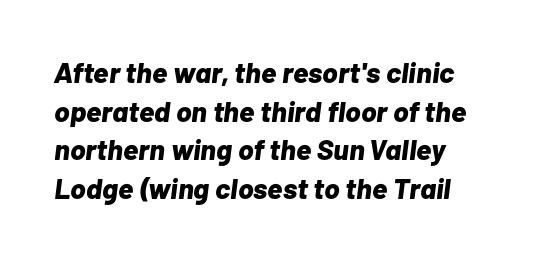
The image shows 29 px bold type, italic (leaning right); set normal line spacing (1.33x), normal letter spacing, not underlined; low stroke contrast and a medium x-height.
